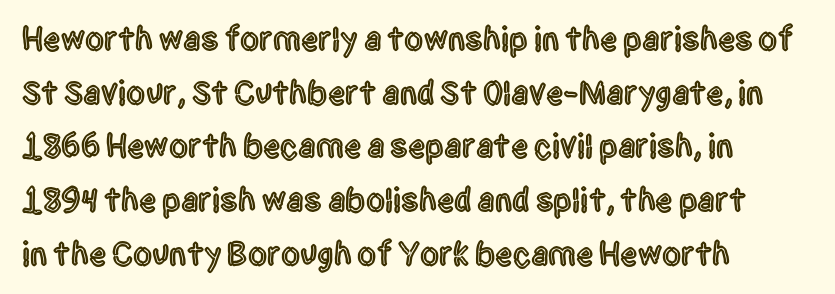
{"serif": "no", "italic": "no", "width": "condensed", "x_height": "large", "monospaced": "no", "underline": "no", "align": "left", "line_spacing": "normal", "line_spacing_ratio": 1.58, "letter_spacing": "normal", "letter_spacing_em": 0.0, "glyph_px": 34}
